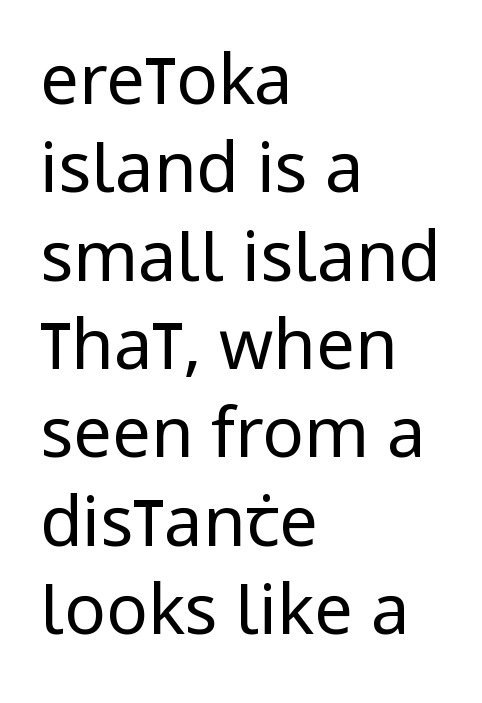
Q: Is the text bold? A: No.
Q: Is the text italic (slanted)? A: No, it is upright.
Q: Is the typeface a serif or a sans-serif typeface? A: Sans-serif.
Q: Is the text underlined? A: No.
Q: How is the paragraph aligned? A: Left-aligned.
Q: Is the spacing between letters normal or unusually wide? A: Normal.
Q: Is the spacing between lines tight, normal or loose? A: Normal.
Q: Width (condensed, normal, or wide)? A: Condensed.
Q: Stroke contrast? A: Low.
Q: x-height? A: Large.
Q: Monospaced? A: No.
